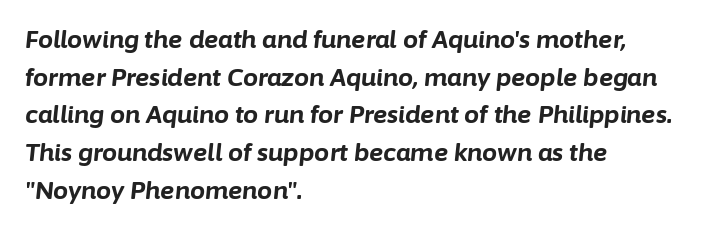
{"italic": "yes", "lean": "right", "slant_degrees": 6, "bold": "yes", "underline": "no", "align": "left", "line_spacing": "normal", "line_spacing_ratio": 1.57, "letter_spacing": "normal", "letter_spacing_em": 0.0, "glyph_px": 24}
